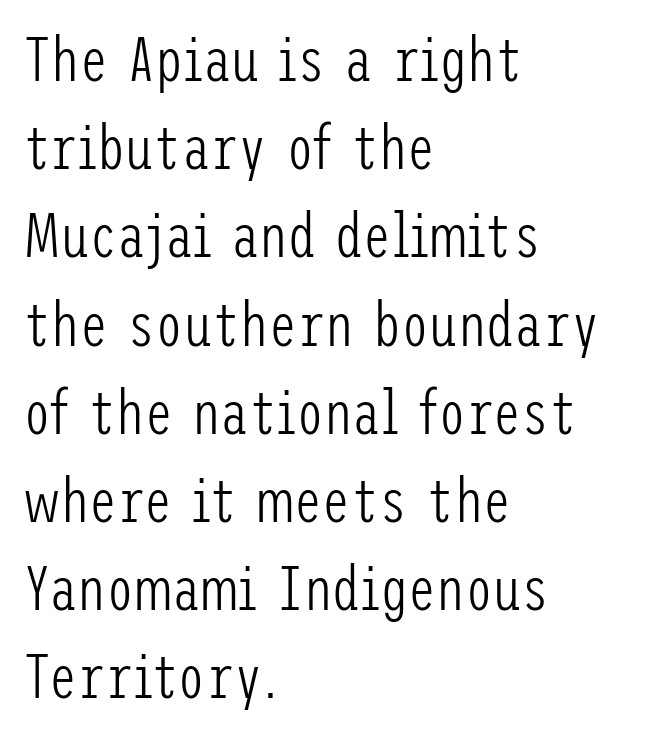
The image shows 63 px light, condensed sans-serif type, upright; set left-aligned, normal line spacing (1.4x), normal letter spacing, not underlined; low stroke contrast and a medium x-height.
